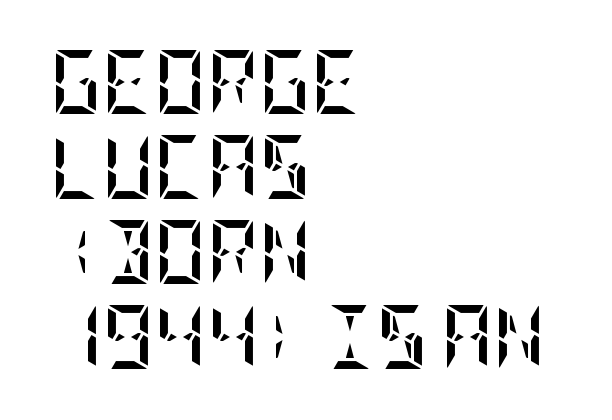
The image shows 64 px semibold, condensed type, upright; set left-aligned, normal line spacing (1.33x), normal letter spacing, not underlined; low stroke contrast and a large x-height.
